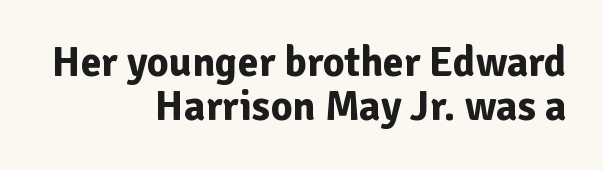
This is heavy type, rendered in bold. Nope, no serifs anywhere on these letters. Rendered with straight, roman letterforms. Horizontal bands of white between lines are thin slivers. Casual observation: everything's shoved over to the right.
